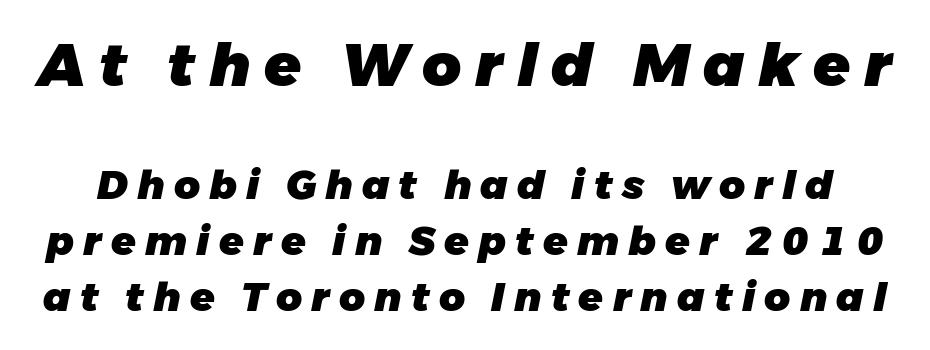
{"italic": "yes", "lean": "right", "slant_degrees": 11, "bold": "yes", "weight": "heavy", "width": "normal", "stroke_contrast": "low", "x_height": "medium", "monospaced": "no", "underline": "no", "line_spacing": "normal", "line_spacing_ratio": 1.41, "letter_spacing": "wide", "letter_spacing_em": 0.23, "larger_block": "first", "size_ratio": 1.5, "glyph_px": 60}
